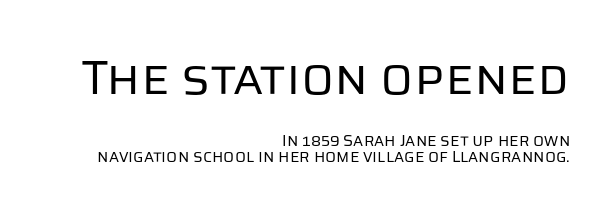
The image shows 48 px regular-weight sans-serif type, upright; set right-aligned, tight line spacing (1.03x), normal letter spacing, not underlined; the first (top) block is 3.0x larger; low stroke contrast and a large x-height.
